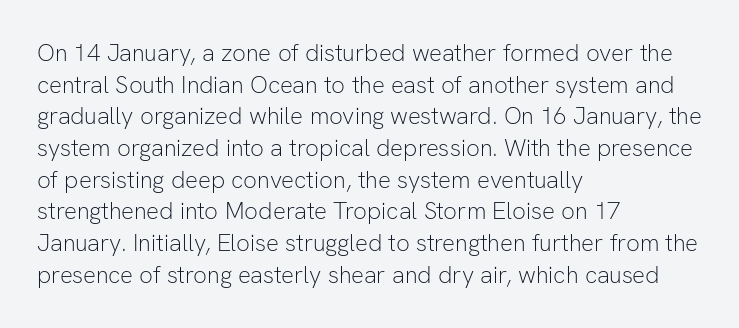
The image shows 24 px text type, upright; set left-aligned, normal line spacing (1.32x), normal letter spacing, not underlined.
